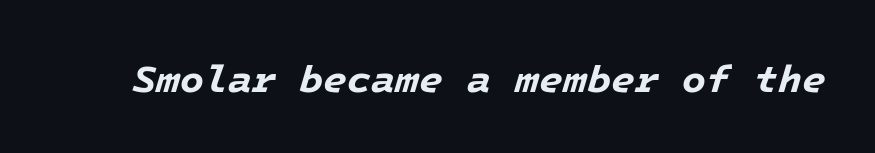
Q: Is the text bold? A: Yes.
Q: Is the text italic (slanted)? A: Yes, it leans right by about 16 degrees.
Q: Is the text underlined? A: No.
Q: Is the spacing between letters normal or unusually wide? A: Normal.
Q: Width (condensed, normal, or wide)? A: Normal.
Q: Stroke contrast? A: Low.
Q: x-height? A: Medium.
